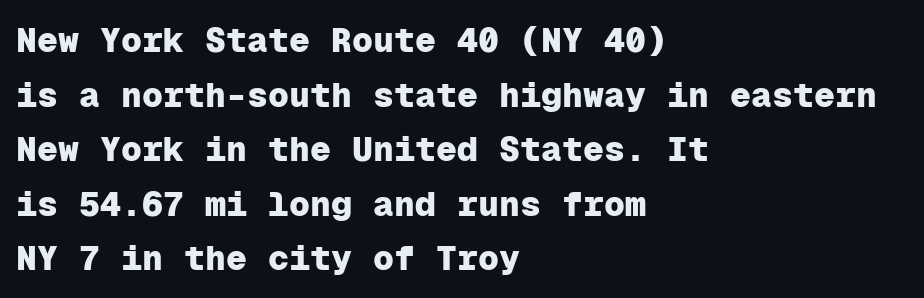
{"serif": "no", "italic": "no", "bold": "yes", "weight": "heavy", "width": "normal", "stroke_contrast": "low", "x_height": "medium", "monospaced": "yes", "underline": "no", "align": "left", "line_spacing": "normal", "line_spacing_ratio": 1.56, "letter_spacing": "normal", "letter_spacing_em": 0.0, "glyph_px": 35}
